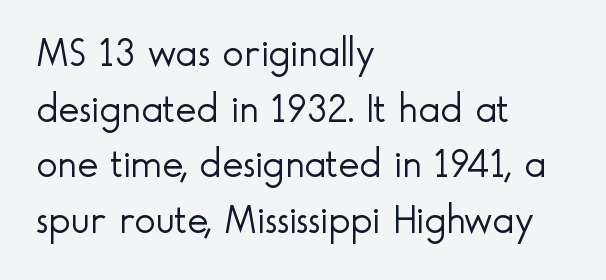
The image shows 40 px light sans-serif type, upright; set left-aligned, normal line spacing (1.39x), normal letter spacing, not underlined; a small x-height.
